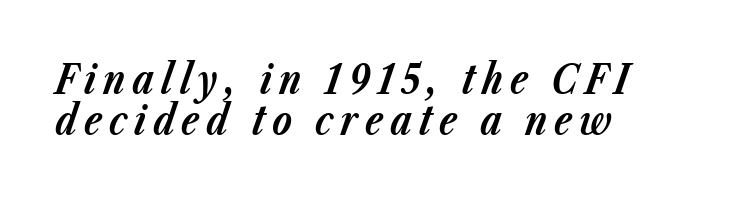
{"italic": "yes", "lean": "right", "slant_degrees": 23, "bold": "yes", "weight": "bold", "width": "normal", "stroke_contrast": "low", "x_height": "medium", "monospaced": "no", "underline": "no", "align": "left", "line_spacing": "tight", "line_spacing_ratio": 1.02, "glyph_px": 40}
